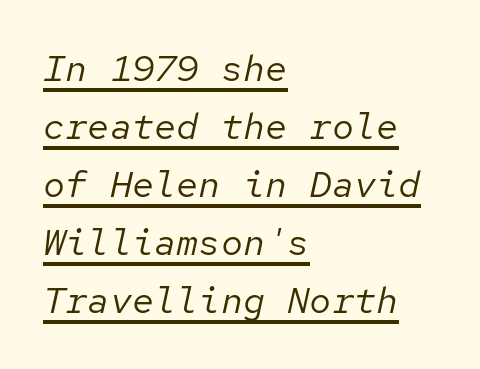
Q: Is the text bold? A: No.
Q: Is the text italic (slanted)? A: Yes, it leans right by about 12 degrees.
Q: Is the text underlined? A: Yes.
Q: How is the paragraph aligned? A: Left-aligned.
Q: Is the spacing between letters normal or unusually wide? A: Normal.
Q: Is the spacing between lines tight, normal or loose? A: Normal.
Q: Width (condensed, normal, or wide)? A: Normal.
Q: Stroke contrast? A: Low.
Q: x-height? A: Medium.
Q: Monospaced? A: Yes.
